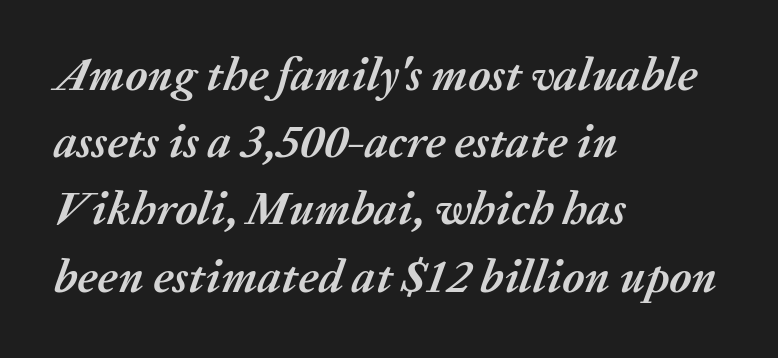
The image shows 47 px semibold type, italic (leaning right); set left-aligned, normal line spacing (1.43x), normal letter spacing, not underlined; medium stroke contrast and a medium x-height.
